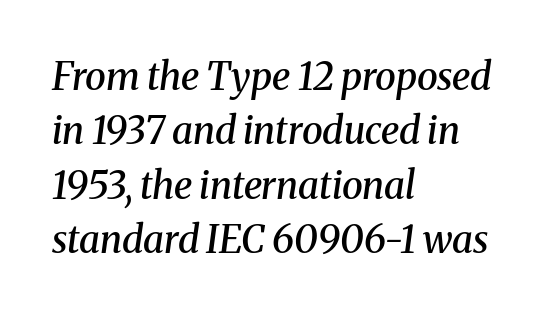
Line beginnings align vertically; line endings do not. Summary of weight: moderately heavy, a semibold. Is this a sans? No — the strokes have serifs. Reading down the column, the eye jumps a familiar distance to each next line.
